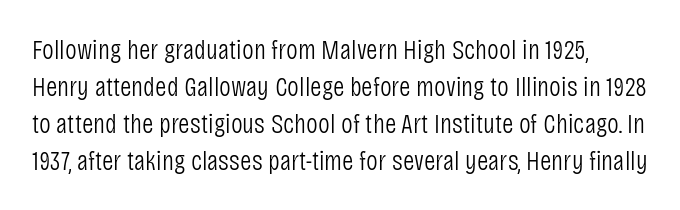
The image shows 28 px light, condensed sans-serif type, upright; set normal line spacing (1.32x), normal letter spacing, not underlined; low stroke contrast and a large x-height.
